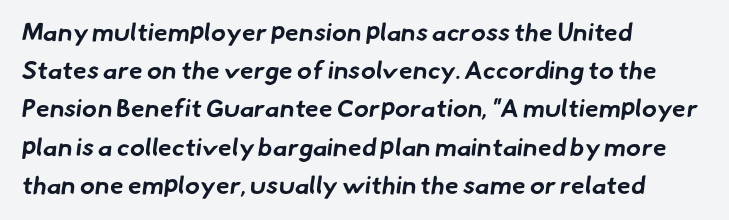
The image shows 25 px bold type; set left-aligned, normal line spacing (1.53x), normal letter spacing, not underlined.
